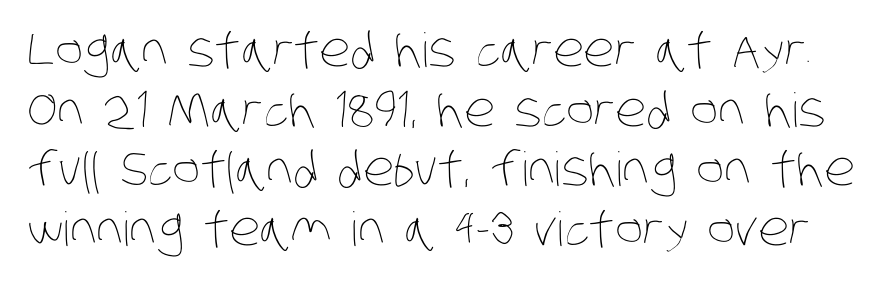
The letters look calm and open, with moderate or lighter stems. A typesetter would call this leading conventional body-copy spacing. The face used here is rendered with its standard letterfit. Looks like regular typesetting: each glyph gets only the width it needs. No word sits above an underline.
